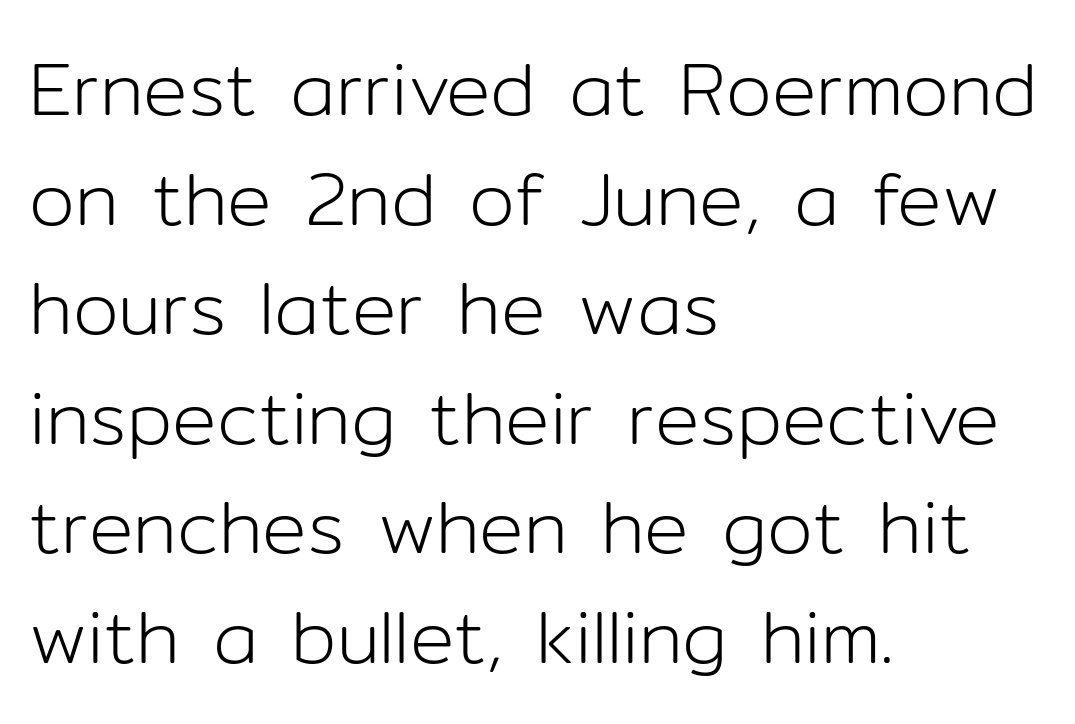
{"serif": "no", "italic": "no", "bold": "no", "weight": "light", "width": "normal", "stroke_contrast": "low", "x_height": "medium", "monospaced": "no", "underline": "no", "align": "left", "line_spacing": "normal", "line_spacing_ratio": 1.48, "letter_spacing": "normal", "letter_spacing_em": 0.0, "glyph_px": 74}
